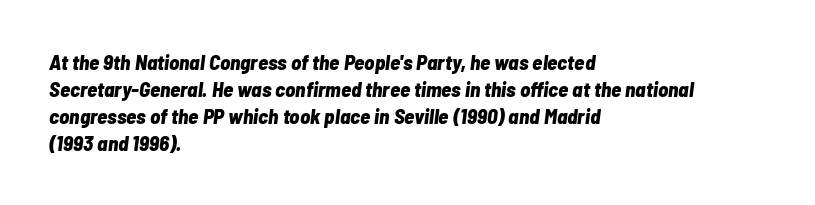
Interline gaps are of average width in this sample. Style check: oblique. The words here are not underlined. In CSS terms this would be text-align: left. Look at the tracking — it's just the regular setting, nothing added. As a designer I'd log this as weight 700, bold.
